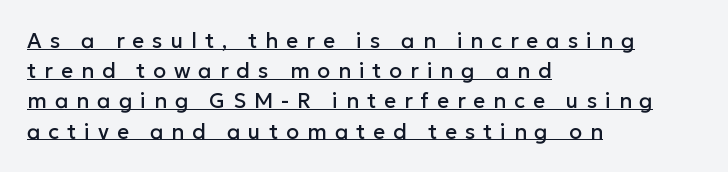
{"italic": "no", "underline": "yes", "align": "left", "line_spacing": "normal", "line_spacing_ratio": 1.44, "letter_spacing": "wide", "letter_spacing_em": 0.38, "glyph_px": 21}
